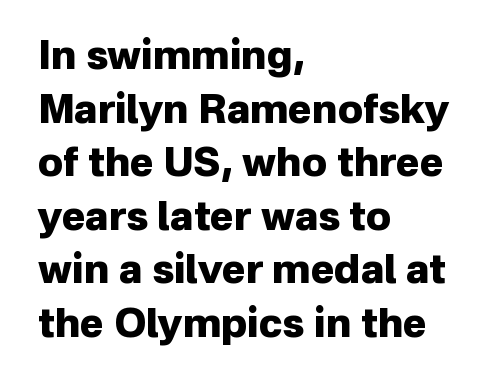
{"serif": "no", "italic": "no", "bold": "yes", "weight": "heavy", "width": "normal", "stroke_contrast": "low", "x_height": "medium", "monospaced": "no", "underline": "no", "align": "left", "line_spacing": "normal", "line_spacing_ratio": 1.34, "letter_spacing": "normal", "letter_spacing_em": 0.0, "glyph_px": 40}
